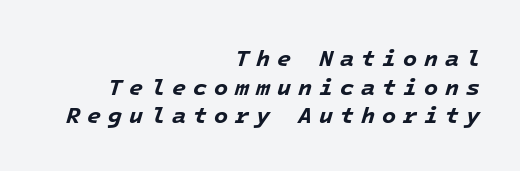
Letter spacing: wide. Slant detected: the letters are inclined. Is the block centered? No — it sits flush against the right margin. The specimen omits any rule beneath the text block's lines. Typesetter's note: full bold, strokes at maximum text heaviness.
